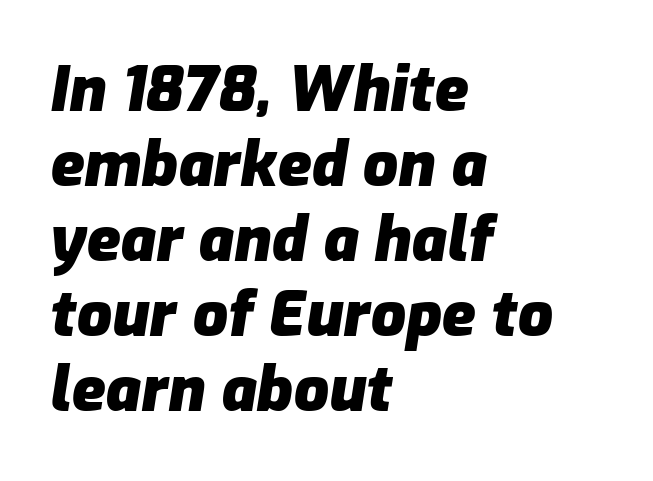
Weight check: bold — yes, fully. The rendering uses natural spacing where letterforms have individual widths. The glyphs are unaccompanied by any horizontal stroke below them. Nobody touched the tracking dial on this one.
